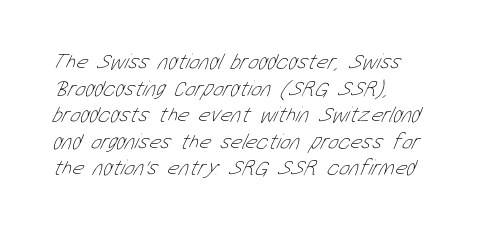
The image shows 22 px text type; set left-aligned, line spacing 1.21x, normal letter spacing, not underlined.
